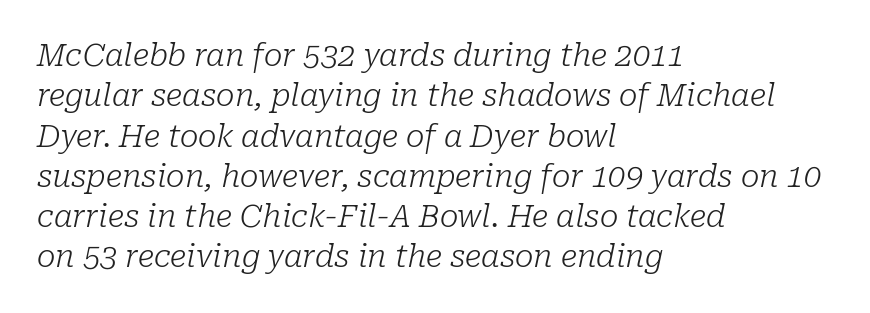
Anything drawn beneath the words? Only blank space. The glyphs look as if they've been sheared to an angle. The line texture is even and compact thanks to regular tracking. The font is comparable to plain body text, perhaps lighter. Does the leading feel generous? No, just average. This sample is left-justified, so line endings fall wherever the words run out.
